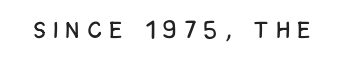
Q: Is the text italic (slanted)? A: No, it is upright.
Q: Is the text underlined? A: No.
Q: Is the spacing between letters normal or unusually wide? A: Unusually wide.
